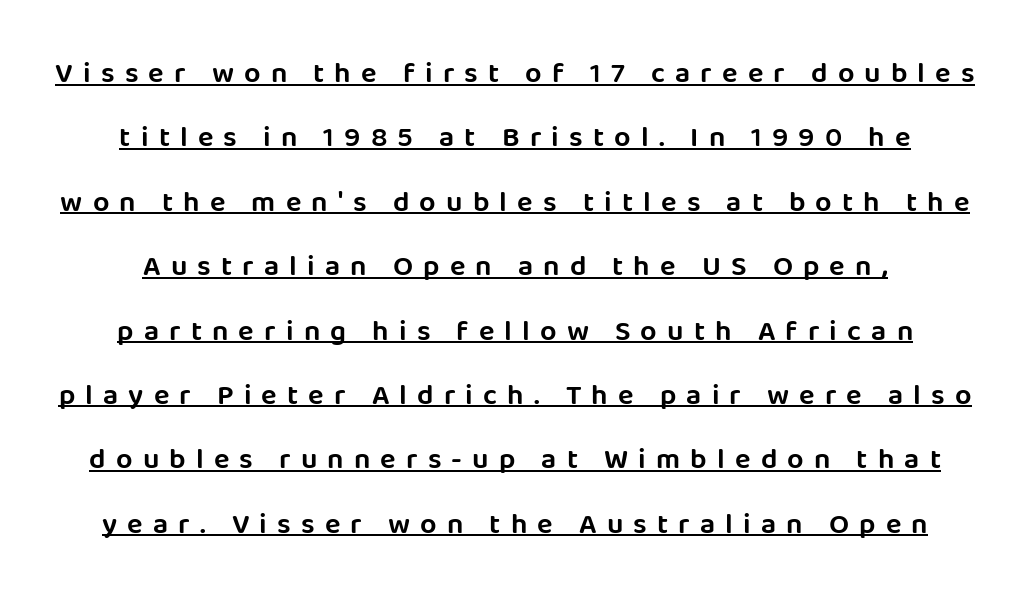
Q: Is the text italic (slanted)? A: No, it is upright.
Q: Is the typeface a serif or a sans-serif typeface? A: Sans-serif.
Q: Is the text underlined? A: Yes.
Q: How is the paragraph aligned? A: Centered.
Q: Is the spacing between letters normal or unusually wide? A: Unusually wide.
Q: Is the spacing between lines tight, normal or loose? A: Loose.
Q: Width (condensed, normal, or wide)? A: Normal.
Q: Stroke contrast? A: Low.
Q: x-height? A: Large.
Q: Monospaced? A: No.
